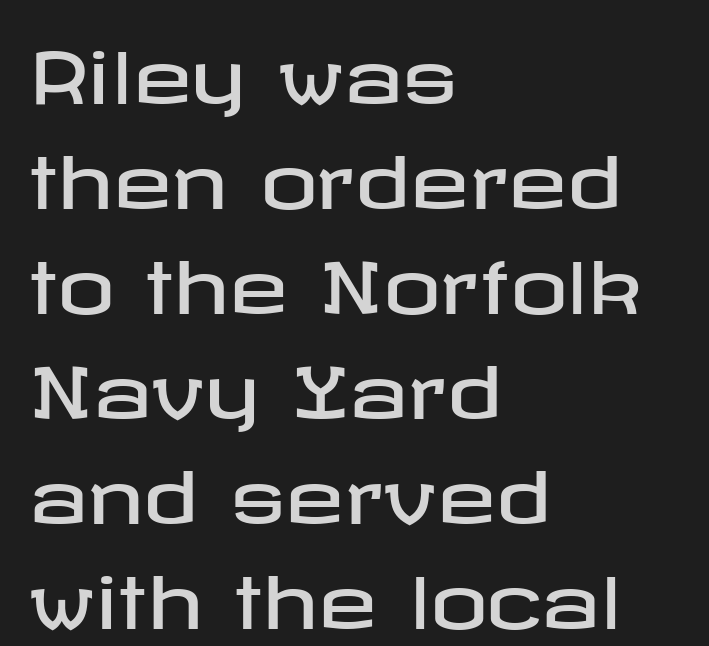
Underline: absent. Interline gaps are of average width in this sample. These lines keep a tight, regular rhythm from letter to letter. The font family rendered here belongs to the sans-serif group. Visually the block forms a straight wall on the left and a jagged coastline on the right. Style check: upright.
